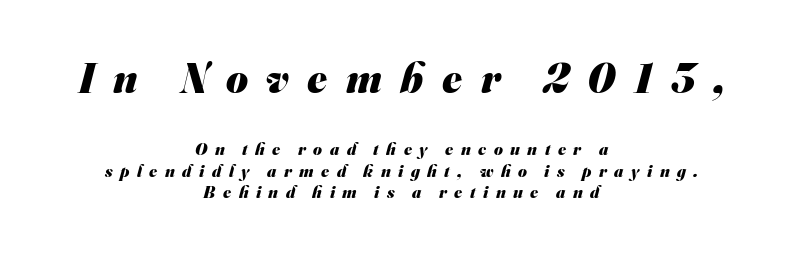
The image shows 42 px heavy sans-serif type; set centered, normal line spacing (1.27x), unusually wide letter spacing (+0.44 em), not underlined; the first (top) block is 2.47x larger; medium stroke contrast and a small x-height.
